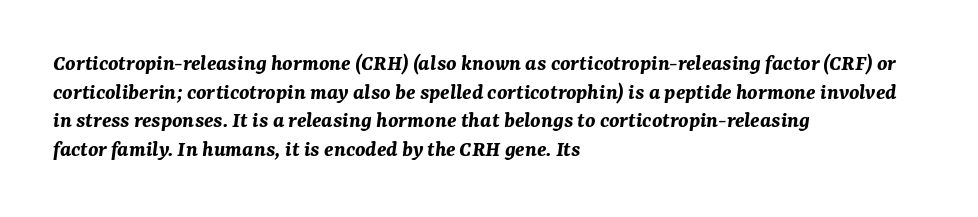
{"italic": "yes", "lean": "right", "slant_degrees": 7, "bold": "yes", "underline": "no", "align": "left", "line_spacing": "normal", "line_spacing_ratio": 1.25, "letter_spacing": "normal", "letter_spacing_em": 0.0, "glyph_px": 23}
